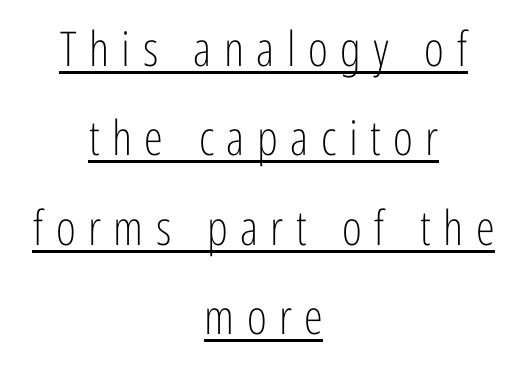
Q: Is the text bold? A: No.
Q: Is the text italic (slanted)? A: No, it is upright.
Q: Is the typeface a serif or a sans-serif typeface? A: Sans-serif.
Q: Is the text underlined? A: Yes.
Q: How is the paragraph aligned? A: Centered.
Q: Is the spacing between letters normal or unusually wide? A: Unusually wide.
Q: Width (condensed, normal, or wide)? A: Condensed.
Q: Stroke contrast? A: Low.
Q: x-height? A: Medium.
Q: Monospaced? A: No.
